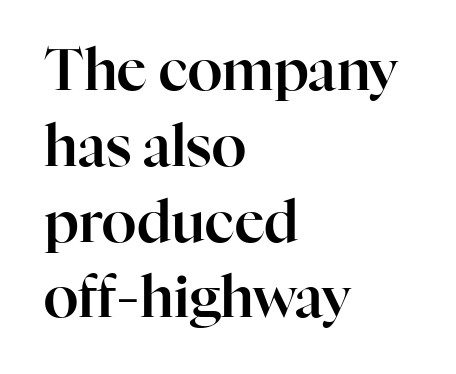
The image shows 57 px serif type, upright; set left-aligned, normal line spacing (1.33x), normal letter spacing, not underlined; high stroke contrast and a medium x-height.
